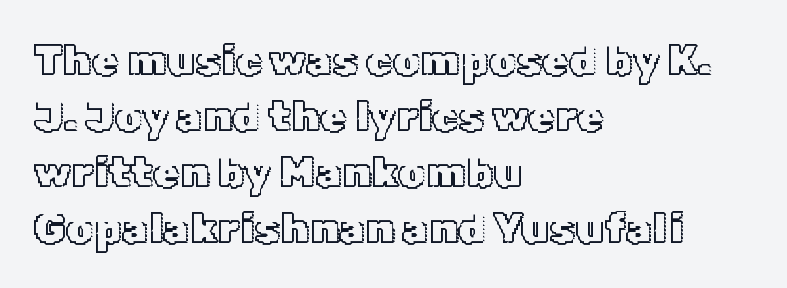
Q: Is the text italic (slanted)? A: No, it is upright.
Q: Is the text underlined? A: No.
Q: How is the paragraph aligned? A: Left-aligned.
Q: Is the spacing between letters normal or unusually wide? A: Normal.
Q: Is the spacing between lines tight, normal or loose? A: Normal.
Q: Width (condensed, normal, or wide)? A: Normal.
Q: x-height? A: Medium.
Q: Monospaced? A: No.
